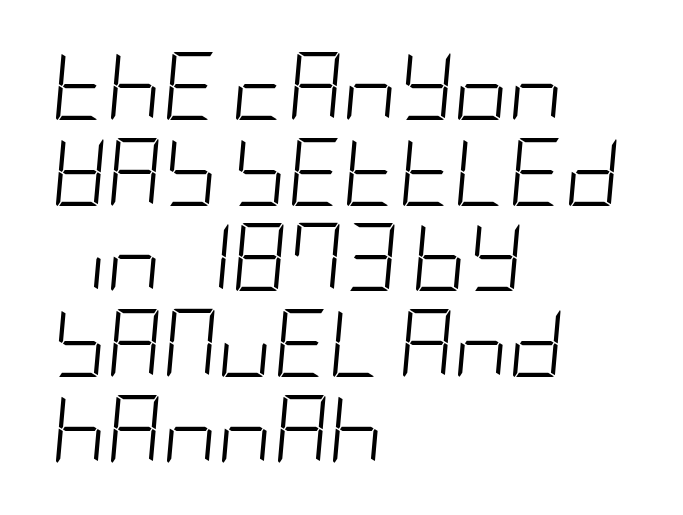
Lines of text with bare space underneath. No letter is thick-stroked: the sample isn't bold. This sample is left-justified, so line endings fall wherever the words run out. Yep, that's italic — everything's leaning.
